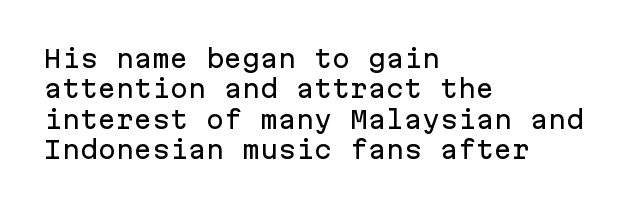
Q: Is the text italic (slanted)? A: No, it is upright.
Q: Is the text underlined? A: No.
Q: How is the paragraph aligned? A: Left-aligned.
Q: Is the spacing between letters normal or unusually wide? A: Normal.
Q: Is the spacing between lines tight, normal or loose? A: Normal.
